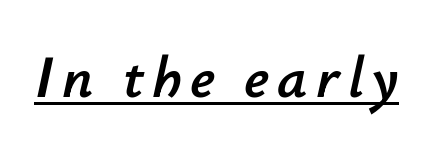
Q: Is the text italic (slanted)? A: Yes, it leans right by about 12 degrees.
Q: Is the text underlined? A: Yes.
Q: Width (condensed, normal, or wide)? A: Normal.
Q: Stroke contrast? A: Low.
Q: x-height? A: Small.
Q: Monospaced? A: No.
